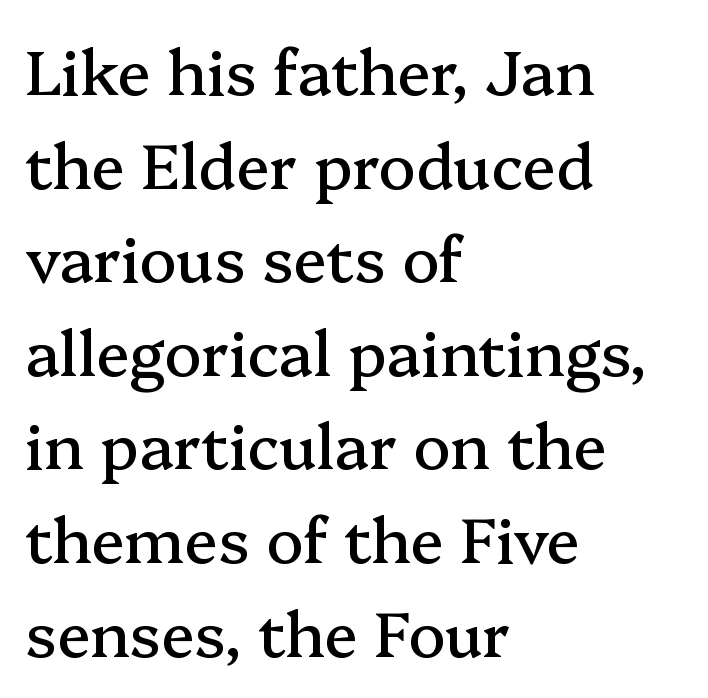
The image shows 62 px serif type, upright; set left-aligned, normal line spacing (1.51x), normal letter spacing, not underlined; medium stroke contrast and a medium x-height.
